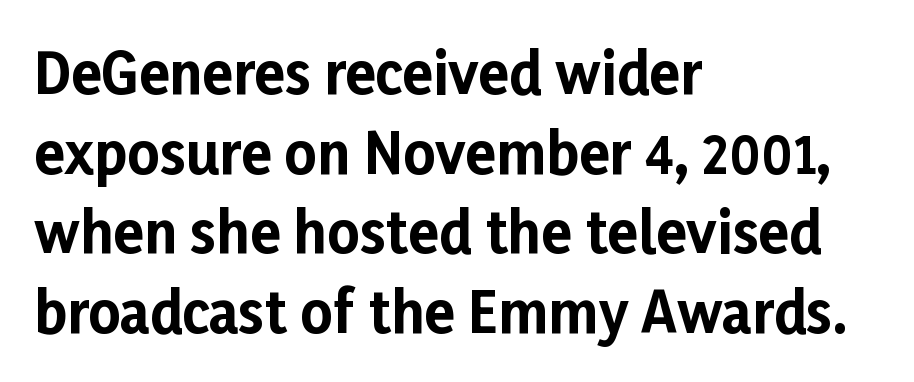
The rendering keeps characters at their native spacing. The type sits square on the baseline with zero lean. In terms of weight, the rendering is a true, heavy bold. Descender tails drop into unmarked territory. The passage is arranged the way most books set body copy — flush left. A typesetter would label this face a sans.
